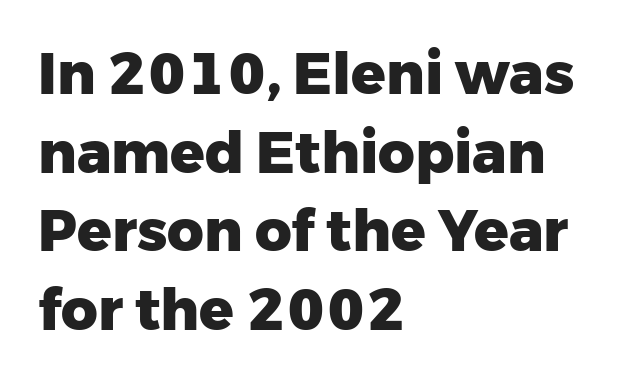
{"serif": "no", "italic": "no", "bold": "yes", "weight": "heavy", "width": "normal", "stroke_contrast": "low", "x_height": "medium", "monospaced": "no", "underline": "no", "align": "left", "line_spacing": "normal", "line_spacing_ratio": 1.38, "letter_spacing": "normal", "letter_spacing_em": 0.0, "glyph_px": 57}
